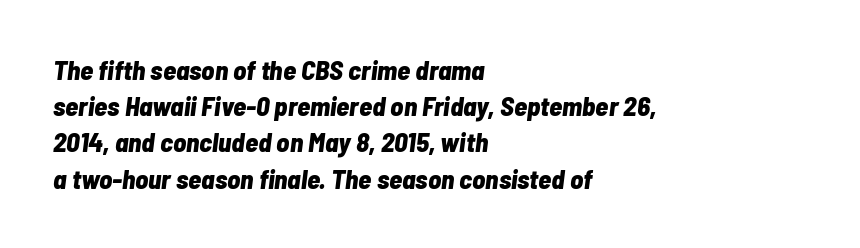
{"italic": "yes", "lean": "right", "slant_degrees": 7, "bold": "yes", "underline": "no", "align": "left", "line_spacing": "normal", "line_spacing_ratio": 1.34, "letter_spacing": "normal", "letter_spacing_em": 0.0, "glyph_px": 27}
